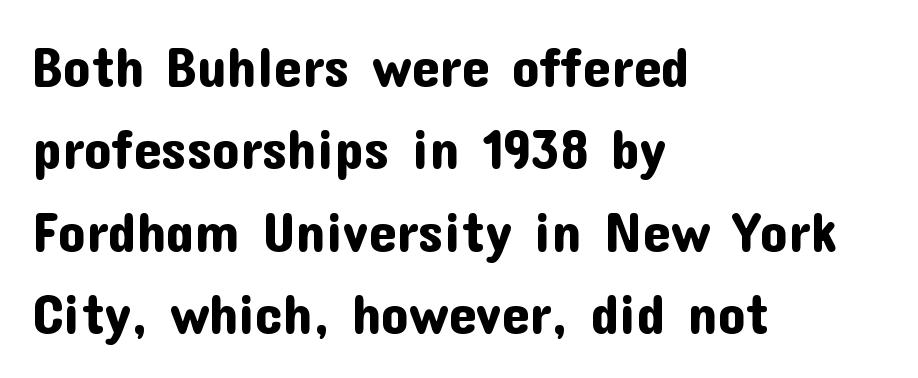
Q: Is the text italic (slanted)? A: No, it is upright.
Q: Is the typeface a serif or a sans-serif typeface? A: Sans-serif.
Q: Is the text underlined? A: No.
Q: How is the paragraph aligned? A: Left-aligned.
Q: Is the spacing between letters normal or unusually wide? A: Normal.
Q: Is the spacing between lines tight, normal or loose? A: Normal.
Q: Width (condensed, normal, or wide)? A: Normal.
Q: Stroke contrast? A: Low.
Q: x-height? A: Medium.
Q: Monospaced? A: No.
